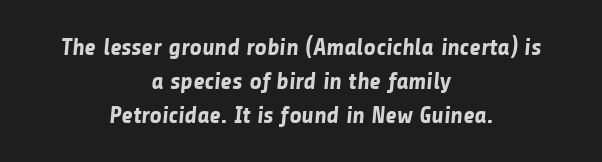
The image shows 24 px bold type; set centered, normal line spacing (1.41x), normal letter spacing, not underlined.
